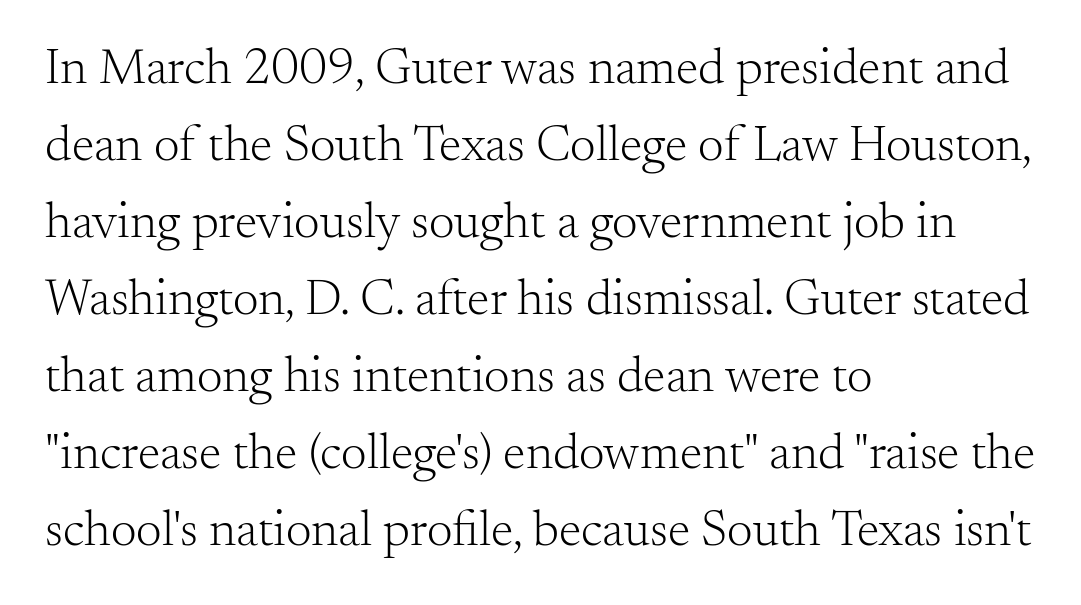
Q: Is the text bold? A: No.
Q: Is the text italic (slanted)? A: No, it is upright.
Q: Is the typeface a serif or a sans-serif typeface? A: Serif.
Q: Is the text underlined? A: No.
Q: How is the paragraph aligned? A: Left-aligned.
Q: Is the spacing between letters normal or unusually wide? A: Normal.
Q: Is the spacing between lines tight, normal or loose? A: Normal.
Q: Width (condensed, normal, or wide)? A: Normal.
Q: Stroke contrast? A: Medium.
Q: x-height? A: Small.
Q: Monospaced? A: No.
